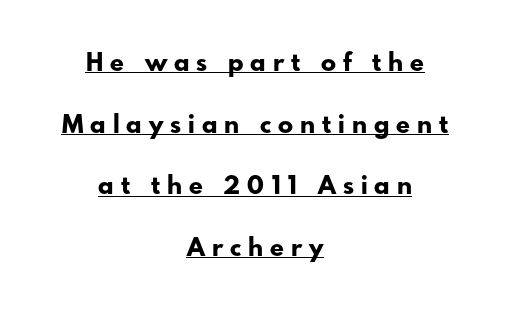
Q: Is the text bold? A: Yes.
Q: Is the text italic (slanted)? A: No, it is upright.
Q: Is the text underlined? A: Yes.
Q: How is the paragraph aligned? A: Centered.
Q: Is the spacing between letters normal or unusually wide? A: Unusually wide.
Q: Is the spacing between lines tight, normal or loose? A: Loose.
